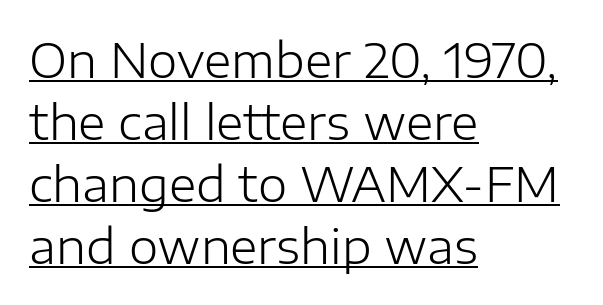
Posture: straight, roman, zero tilt. Stems and bowls with no extra thickness — not bold. The specimen includes a rule beneath the text block's lines. Each word holds together tightly as a unit, with standard inter-letter gaps. The letters carry no serifs — their stems end cleanly without finishing strokes.
